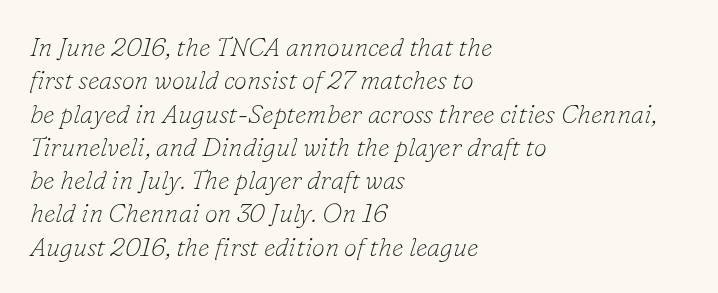
Q: Is the text bold? A: No.
Q: Is the text italic (slanted)? A: Yes, it leans right by about 16 degrees.
Q: Is the text underlined? A: No.
Q: How is the paragraph aligned? A: Left-aligned.
Q: Is the spacing between letters normal or unusually wide? A: Normal.
Q: Is the spacing between lines tight, normal or loose? A: Normal.
